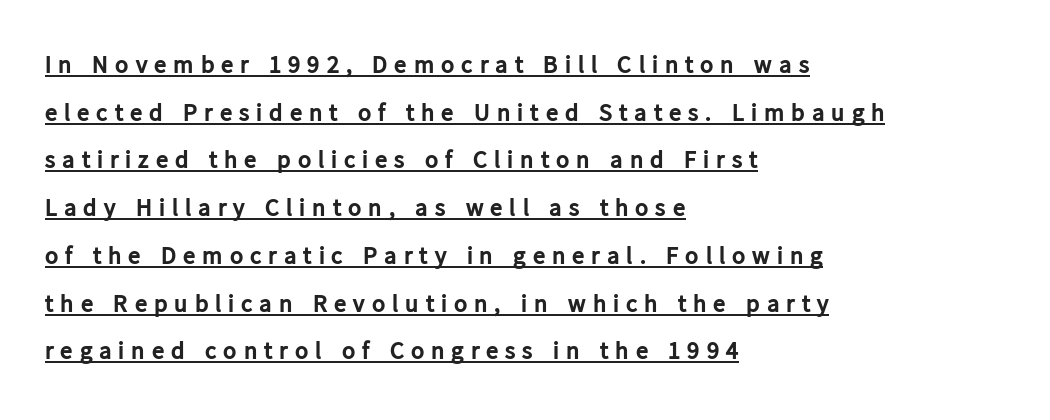
{"italic": "no", "bold": "yes", "underline": "yes", "align": "left", "line_spacing": "loose", "line_spacing_ratio": 1.91, "letter_spacing": "wide", "letter_spacing_em": 0.27, "glyph_px": 25}
